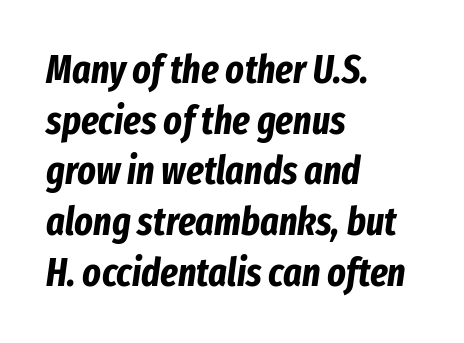
{"italic": "yes", "lean": "right", "slant_degrees": 8, "bold": "yes", "weight": "bold", "width": "condensed", "stroke_contrast": "low", "x_height": "medium", "monospaced": "no", "underline": "no", "align": "left", "line_spacing": "normal", "line_spacing_ratio": 1.3, "letter_spacing": "normal", "letter_spacing_em": 0.0, "glyph_px": 39}
